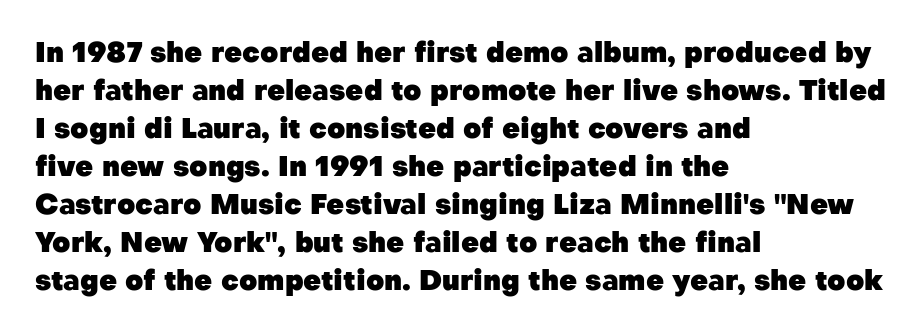
The image shows 28 px heavy sans-serif type, upright; set left-aligned, normal line spacing (1.36x), normal letter spacing, not underlined; low stroke contrast and a medium x-height.
